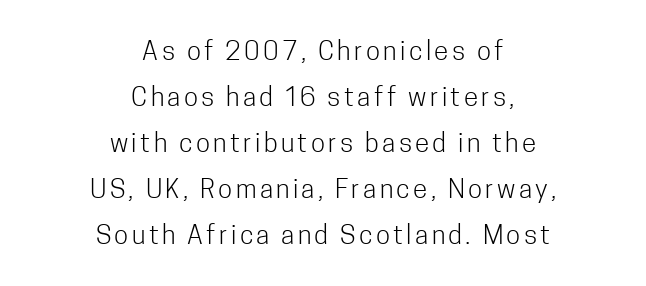
Check the space under the baseline: it is left empty. Designer's note — italics off, roman on. These lines are centered, leaving both edges ragged. Counters stay open thanks to moderate or lighter strokes.
